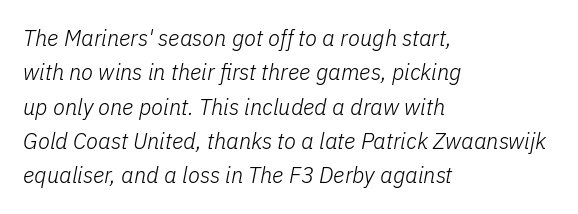
The axis of the letterforms is tilted away from vertical. This reads as an unemphasized weight, regular at the heaviest. Default kerning and tracking; the words read as compact shapes. In CSS terms this would be text-align: left. The space beneath each line is pristine and unruled.
